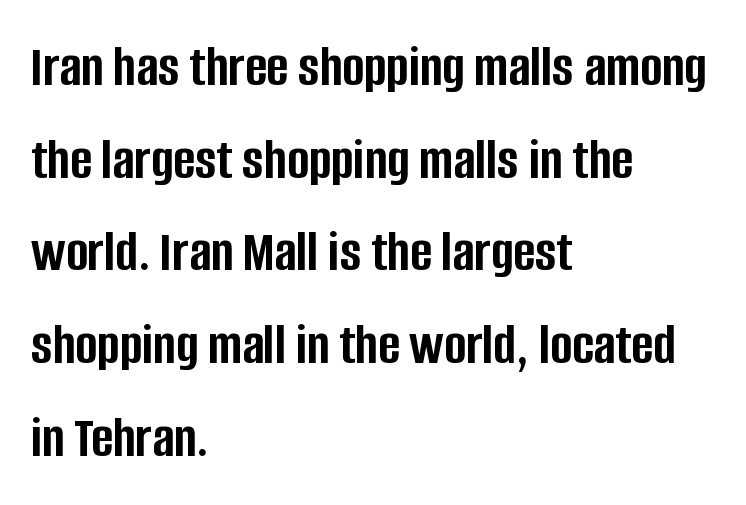
The image shows 59 px semibold, condensed sans-serif type, upright; set left-aligned, normal line spacing (1.57x), normal letter spacing, not underlined; low stroke contrast and a large x-height.
